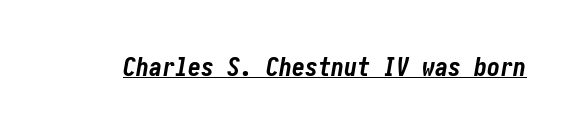
{"italic": "yes", "lean": "right", "slant_degrees": 10, "bold": "yes", "underline": "yes", "letter_spacing": "normal", "letter_spacing_em": 0.0, "glyph_px": 26}
